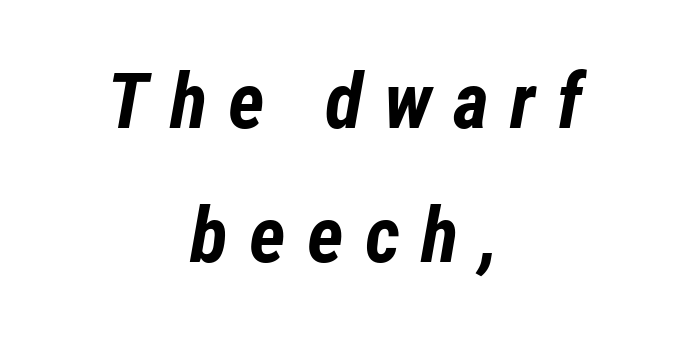
{"italic": "yes", "lean": "right", "slant_degrees": 12, "bold": "yes", "weight": "bold", "width": "condensed", "stroke_contrast": "low", "x_height": "medium", "monospaced": "no", "underline": "no", "align": "center", "line_spacing_ratio": 1.72, "letter_spacing": "wide", "letter_spacing_em": 0.27, "glyph_px": 78}
